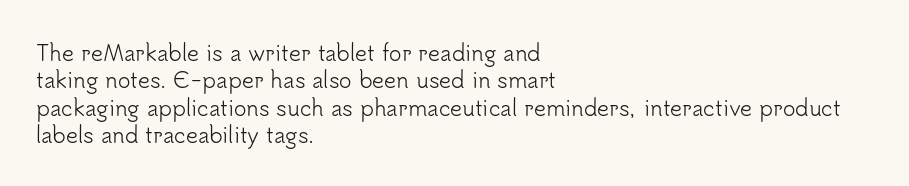
The image shows 21 px text type, upright; set left-aligned, normal line spacing (1.3x), normal letter spacing, not underlined.
